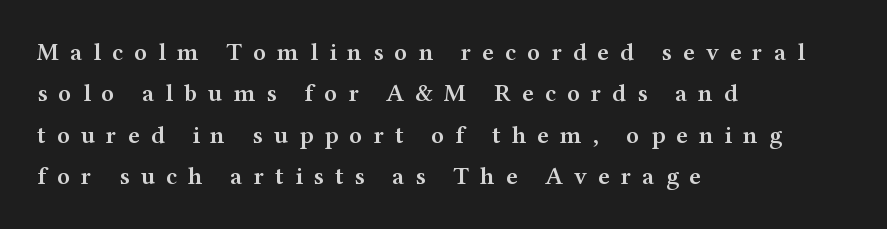
The letterforms stand isolated, each surrounded by extra space. You can tell it's not italic because the verticals are truly vertical. Alignment: flush left. The face used here is a semibold: visibly heavier than regular, lighter than bold. Whoever set this chose a conventional vertical rhythm. Words float on clear page, feet unadorned.
